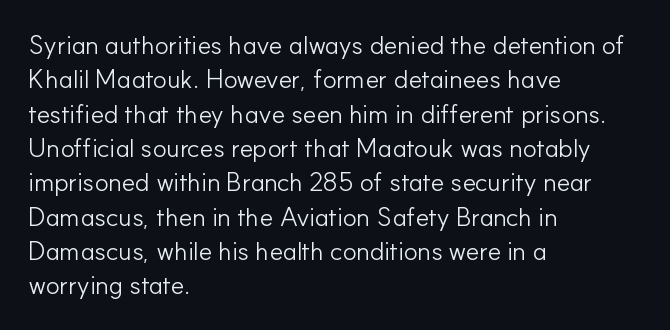
{"italic": "no", "bold": "no", "underline": "no", "align": "left", "line_spacing": "normal", "line_spacing_ratio": 1.32, "letter_spacing": "normal", "letter_spacing_em": 0.0, "glyph_px": 26}
